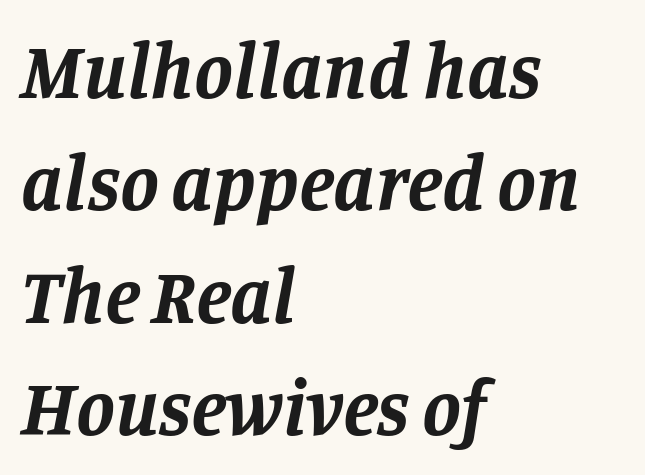
These lines are rendered in a variable-pitch font. Regarding serifs, this sample has them. A typesetter would call this leading conventional body-copy spacing. Emphasis-style slanted type is in use. The foot of each line stays bare and open.
